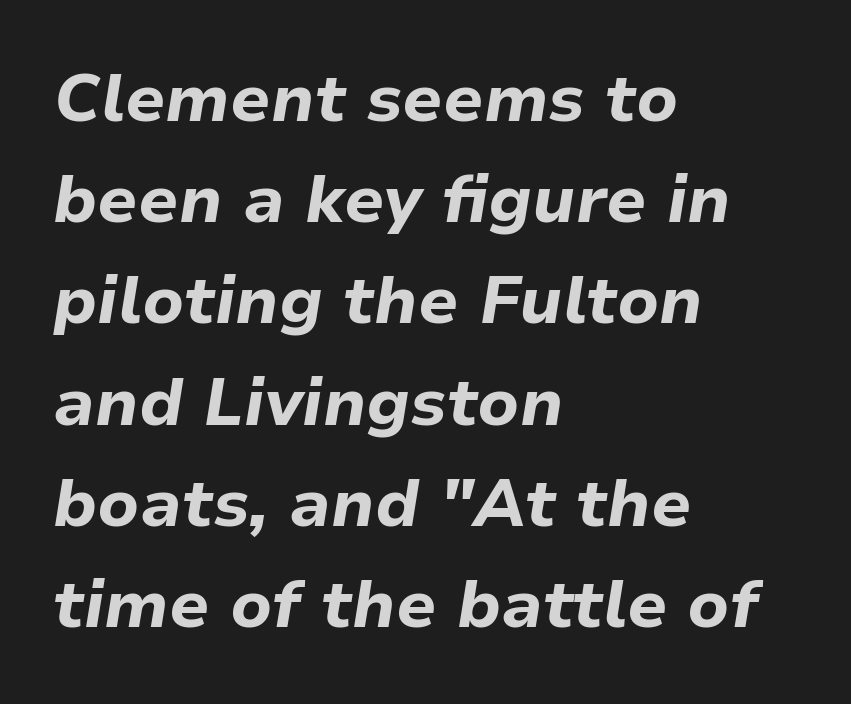
Q: Is the text bold? A: Yes.
Q: Is the text italic (slanted)? A: Yes, it leans right by about 9 degrees.
Q: Is the text underlined? A: No.
Q: How is the paragraph aligned? A: Left-aligned.
Q: Is the spacing between letters normal or unusually wide? A: Normal.
Q: Is the spacing between lines tight, normal or loose? A: Normal.
Q: Width (condensed, normal, or wide)? A: Normal.
Q: Stroke contrast? A: Low.
Q: x-height? A: Medium.
Q: Monospaced? A: No.
